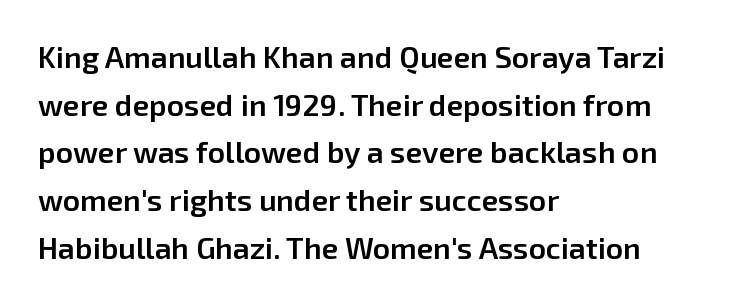
The image shows 30 px semibold sans-serif type, upright; set left-aligned, normal line spacing (1.59x), normal letter spacing, not underlined; low stroke contrast and a medium x-height.
